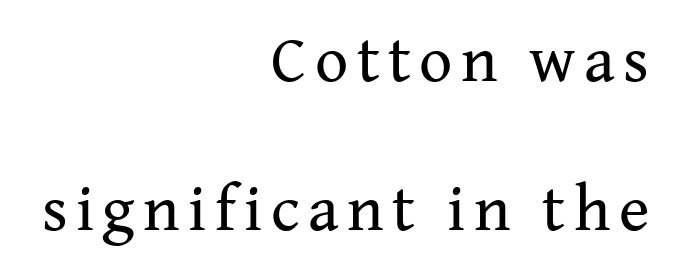
Q: Is the text bold? A: No.
Q: Is the text italic (slanted)? A: No, it is upright.
Q: Is the typeface a serif or a sans-serif typeface? A: Serif.
Q: Is the text underlined? A: No.
Q: How is the paragraph aligned? A: Right-aligned.
Q: Is the spacing between lines tight, normal or loose? A: Loose.
Q: Width (condensed, normal, or wide)? A: Normal.
Q: Stroke contrast? A: Medium.
Q: x-height? A: Medium.
Q: Monospaced? A: No.
